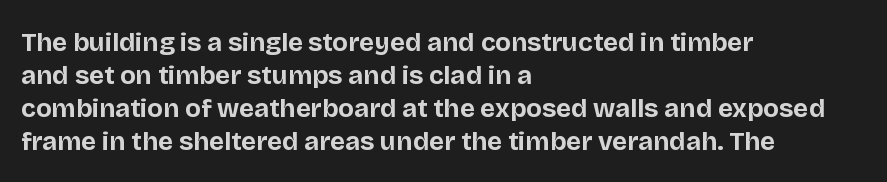
{"italic": "no", "bold": "yes", "underline": "no", "align": "left", "line_spacing": "normal", "line_spacing_ratio": 1.27, "letter_spacing": "normal", "letter_spacing_em": 0.0, "glyph_px": 26}
